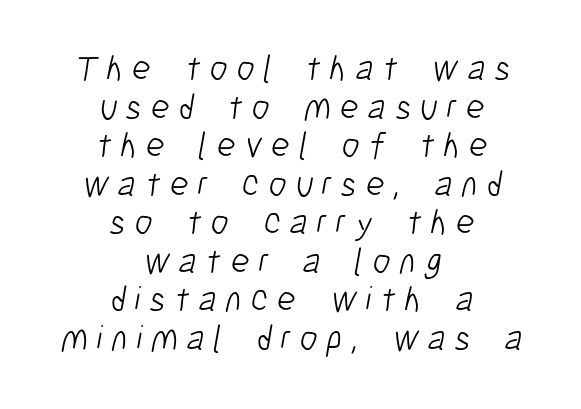
Q: Is the text bold? A: No.
Q: Is the typeface a serif or a sans-serif typeface? A: Sans-serif.
Q: Is the text underlined? A: No.
Q: How is the paragraph aligned? A: Centered.
Q: Is the spacing between letters normal or unusually wide? A: Unusually wide.
Q: Is the spacing between lines tight, normal or loose? A: Tight.
Q: Width (condensed, normal, or wide)? A: Condensed.
Q: Stroke contrast? A: Low.
Q: x-height? A: Medium.
Q: Monospaced? A: No.
